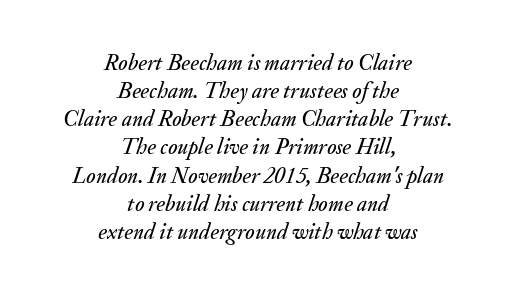
The axis of the letterforms is tilted away from vertical. The rendering uses a moderate line-height, typical for paragraphs. The lines are quadded center. The space directly below the letters is spotless.
